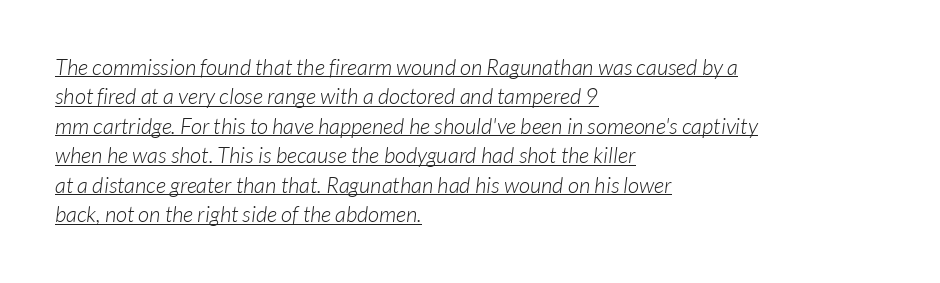
Regular leading. Caption: lettering with a line underneath. You could call the tracking neutral — neither tight nor loose. Teacher's note: observe the even left margin — that is flush-left alignment. Stem width sits at or under what a default text font uses.
